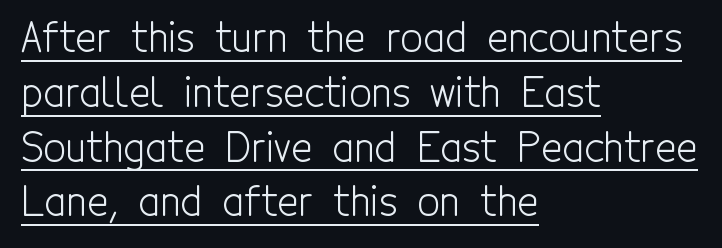
{"serif": "no", "italic": "no", "bold": "no", "weight": "light", "width": "condensed", "x_height": "medium", "monospaced": "no", "underline": "yes", "align": "left", "line_spacing": "normal", "line_spacing_ratio": 1.37, "letter_spacing": "normal", "letter_spacing_em": 0.0, "glyph_px": 40}
